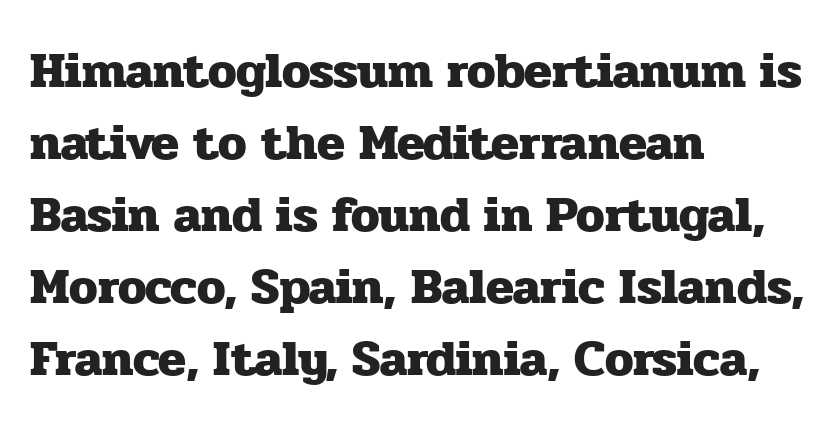
The image shows 51 px heavy serif type, upright; set left-aligned, normal line spacing (1.41x), normal letter spacing, not underlined; low stroke contrast and a medium x-height.
